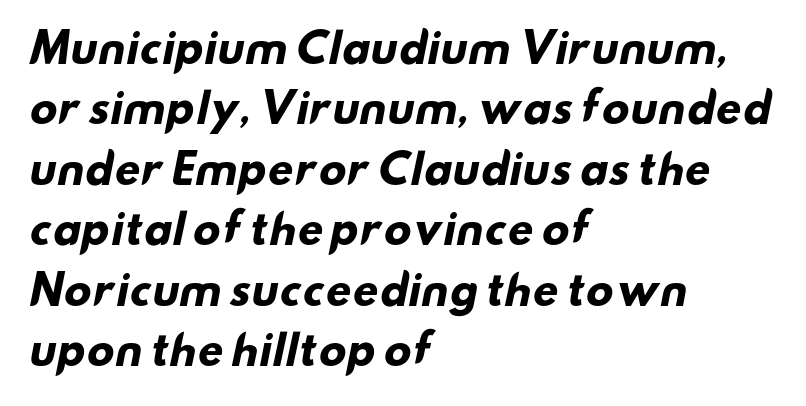
Does the type have serifs? No, each stem ends abruptly. Casual observation: everything's shoved over to the left. Between one letter and the next there's only the usual sliver of space. No word sits above an underline. You could not count columns in this text — the font is proportionally spaced. In terms of leading, this rendering sits right in the middle.
